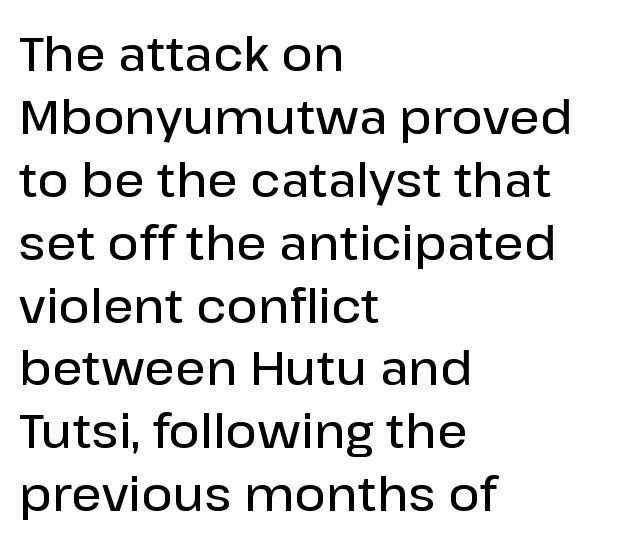
The image shows 48 px semibold sans-serif type, upright; set left-aligned, normal line spacing (1.31x), normal letter spacing, not underlined; low stroke contrast and a medium x-height.
